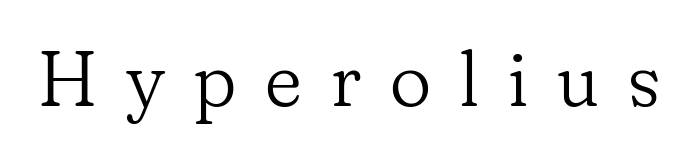
The image shows 78 px light serif type, upright; set unusually wide letter spacing (+0.37 em), not underlined; low stroke contrast and a small x-height.
